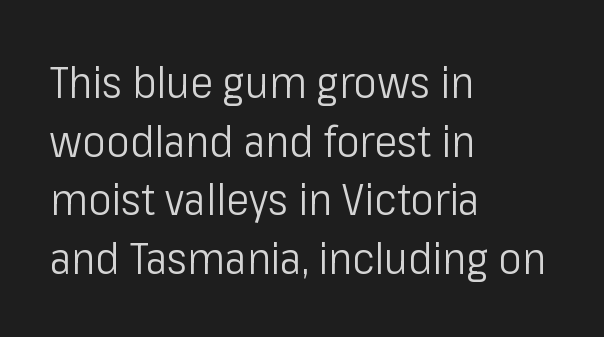
{"serif": "no", "italic": "no", "bold": "no", "weight": "light", "width": "condensed", "stroke_contrast": "low", "x_height": "medium", "monospaced": "no", "underline": "no", "align": "left", "line_spacing": "normal", "line_spacing_ratio": 1.33, "letter_spacing": "normal", "letter_spacing_em": 0.0, "glyph_px": 44}
